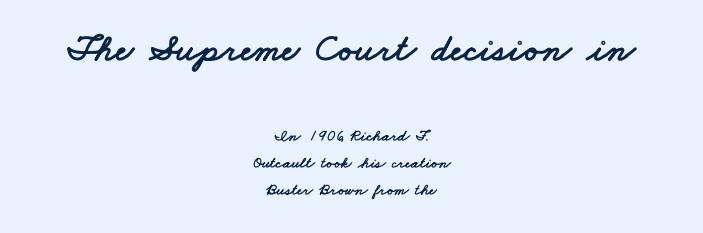
{"serif": "no", "width": "wide", "stroke_contrast": "low", "x_height": "small", "monospaced": "no", "underline": "no", "align": "center", "line_spacing": "normal", "line_spacing_ratio": 1.67, "letter_spacing": "normal", "letter_spacing_em": 0.0, "larger_block": "first", "size_ratio": 2.44, "glyph_px": 39}
